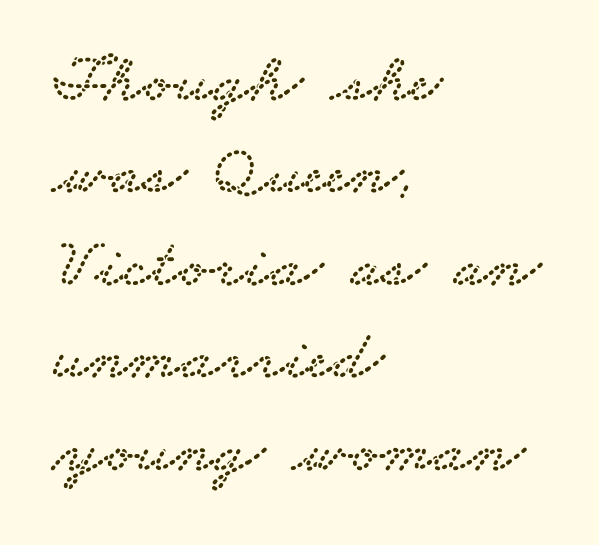
Here the designer chose a conventional face with non-uniform glyph widths. What's the leading like? Ordinary, nothing unusual. Rule under the text: the space is simply empty. These lines keep a tight, regular rhythm from letter to letter.
